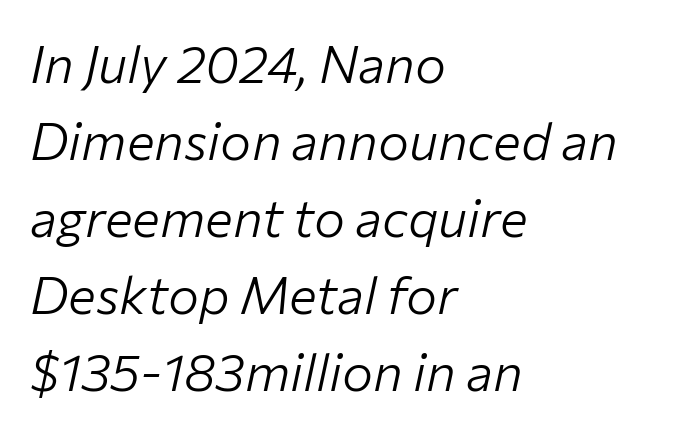
{"italic": "yes", "lean": "right", "slant_degrees": 12, "bold": "no", "weight": "light", "width": "normal", "stroke_contrast": "low", "x_height": "medium", "monospaced": "no", "underline": "no", "align": "left", "line_spacing": "normal", "line_spacing_ratio": 1.48, "letter_spacing": "normal", "letter_spacing_em": 0.0, "glyph_px": 52}
